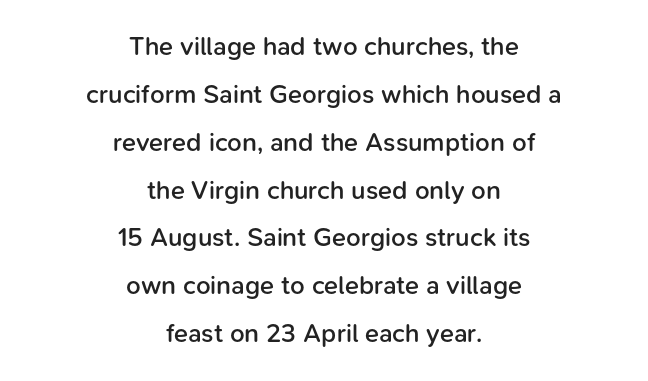
One-word summary of the alignment: center. These lines keep a tight, regular rhythm from letter to letter. Stems and bowls a touch heavier than normal — semibold. Is there any slant? The stems are plumb.
